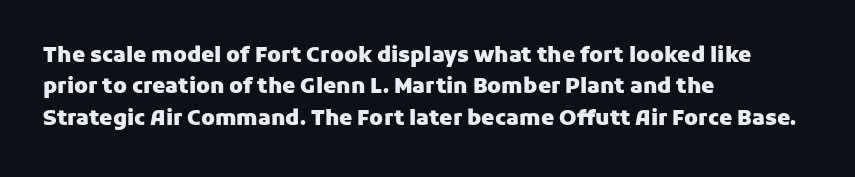
The image shows 21 px bold type, upright; set left-aligned, normal line spacing (1.5x), normal letter spacing, not underlined.
